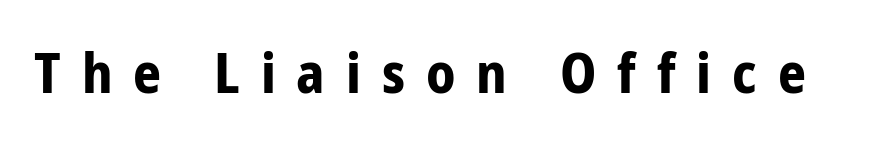
Q: Is the text bold? A: Yes.
Q: Is the text italic (slanted)? A: No, it is upright.
Q: Is the typeface a serif or a sans-serif typeface? A: Sans-serif.
Q: Is the text underlined? A: No.
Q: Is the spacing between letters normal or unusually wide? A: Unusually wide.
Q: Width (condensed, normal, or wide)? A: Condensed.
Q: Stroke contrast? A: Low.
Q: x-height? A: Medium.
Q: Monospaced? A: No.
